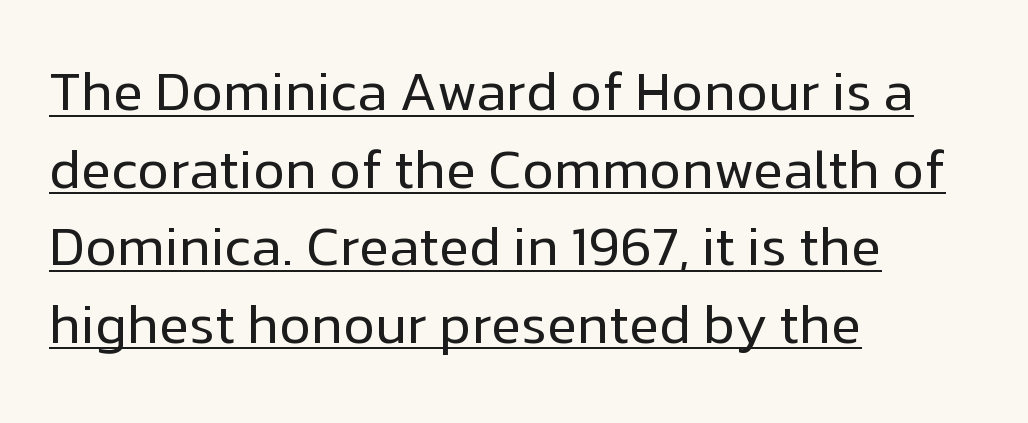
The image shows 55 px regular-weight sans-serif type, upright; set left-aligned, normal line spacing (1.41x), normal letter spacing, underlined; low stroke contrast and a medium x-height.
